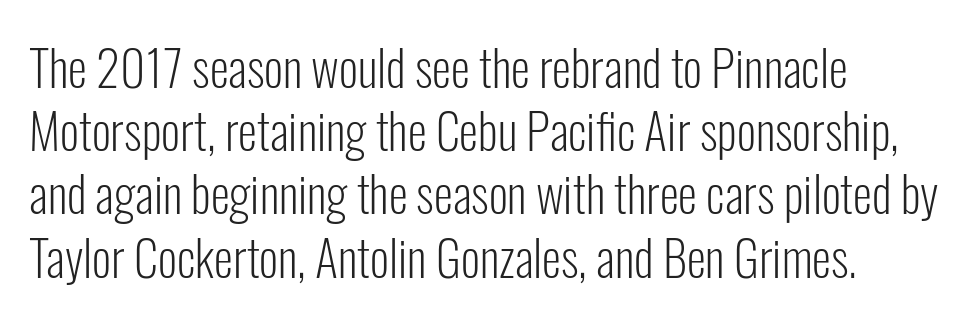
The image shows 49 px light, condensed sans-serif type, upright; set left-aligned, normal line spacing (1.29x), normal letter spacing, not underlined; low stroke contrast and a medium x-height.
